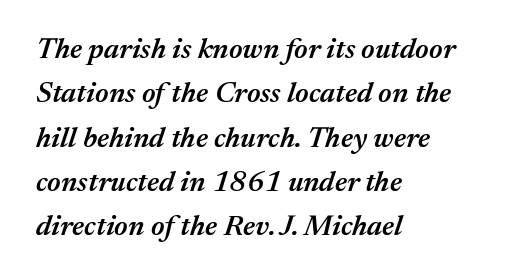
Q: Is the text bold? A: Semi-bold.
Q: Is the text italic (slanted)? A: Yes, it leans right by about 17 degrees.
Q: Is the text underlined? A: No.
Q: How is the paragraph aligned? A: Left-aligned.
Q: Is the spacing between letters normal or unusually wide? A: Normal.
Q: Is the spacing between lines tight, normal or loose? A: Normal.
Q: Width (condensed, normal, or wide)? A: Normal.
Q: Stroke contrast? A: Medium.
Q: x-height? A: Medium.
Q: Monospaced? A: No.
